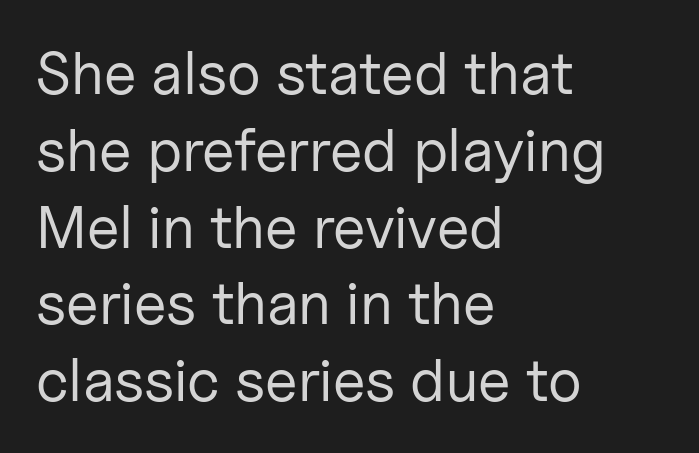
The image shows 60 px regular-weight sans-serif type, upright; set left-aligned, normal line spacing (1.28x), normal letter spacing, not underlined; low stroke contrast and a medium x-height.
